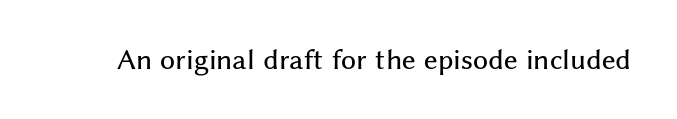
The image shows 26 px text type, upright; set normal letter spacing, not underlined.
